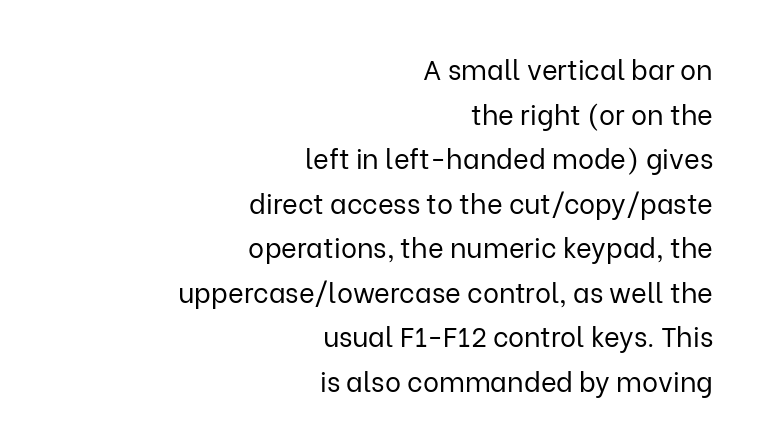
Style check: upright. Check under the words: just untouched page. Does the leading feel generous? No, just average. Characters follow at the spacing the type designer built in. Visually the block forms a straight wall on the right and a jagged coastline on the left.
